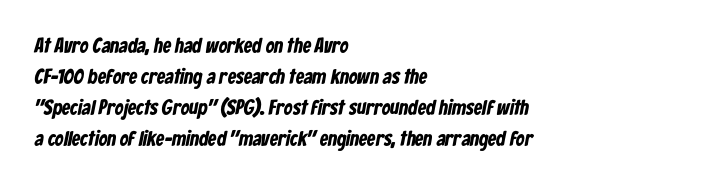
Does the weight exceed regular? Yes, all the way to bold. The gaps between neighbouring characters are ordinary and unremarkable. This rendering uses left alignment, leaving the right contour irregular. The space directly below the letters is spotless.
